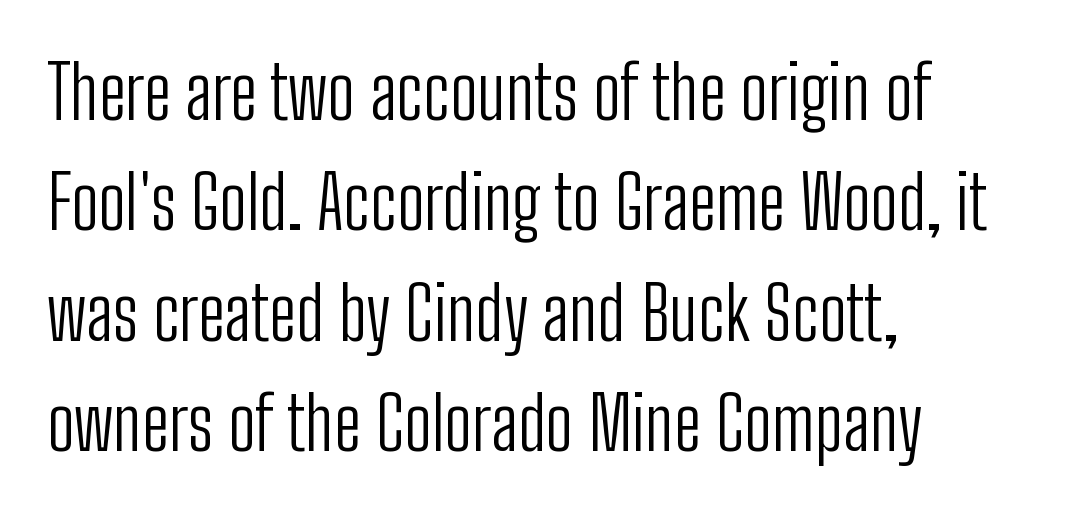
Each letter keeps its own natural width here, so spacing adapts to shape. It's the straight-up-and-down kind of type. Is this a sans? Yes — the strokes have no serifs. A classic flush-left, rag-right setting is used for this passage. The specimen omits any rule beneath the text block's lines. What's the leading like? Ordinary, nothing unusual.
